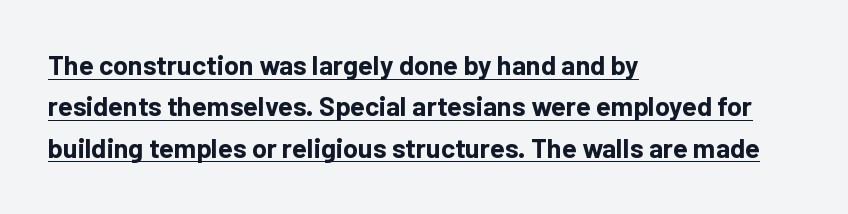
Q: Is the text bold? A: Yes.
Q: Is the text italic (slanted)? A: No, it is upright.
Q: Is the text underlined? A: Yes.
Q: How is the paragraph aligned? A: Left-aligned.
Q: Is the spacing between letters normal or unusually wide? A: Normal.
Q: Is the spacing between lines tight, normal or loose? A: Normal.
